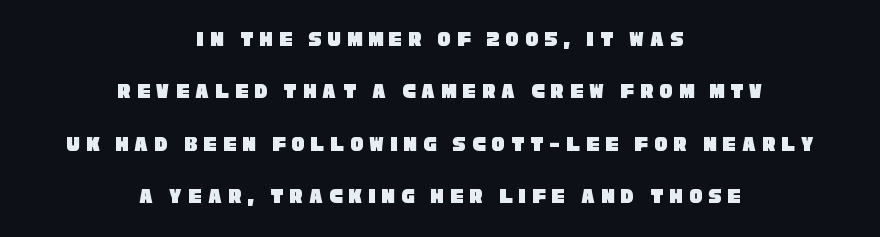
{"underline": "no", "align": "center", "line_spacing": "loose", "line_spacing_ratio": 2.38, "letter_spacing": "wide", "letter_spacing_em": 0.27, "glyph_px": 22}
